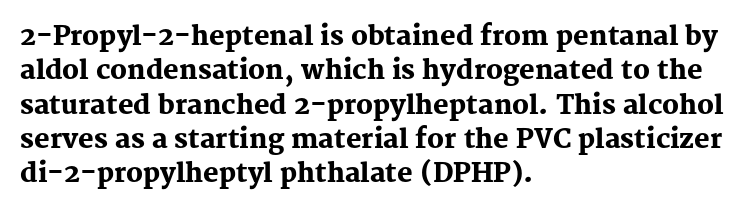
The image shows 26 px bold type, upright; set left-aligned, normal line spacing (1.32x), normal letter spacing, not underlined.
